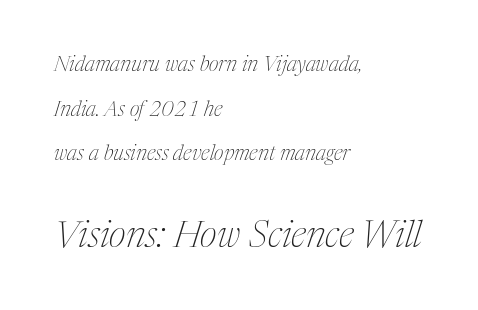
Compared with ordinary roman type, these characters are visibly tilted. Every row of glyphs begins at an identical x-position on the left. The passage shown stacks its lines with a broad gap. Are there feet on the stems? There are — it's a serif.
